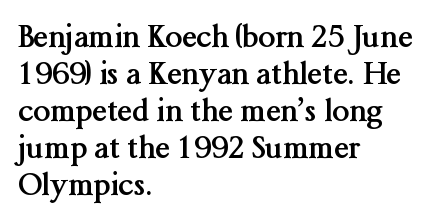
Q: Is the text bold? A: Yes.
Q: Is the text italic (slanted)? A: No, it is upright.
Q: Is the typeface a serif or a sans-serif typeface? A: Serif.
Q: Is the text underlined? A: No.
Q: How is the paragraph aligned? A: Left-aligned.
Q: Is the spacing between letters normal or unusually wide? A: Normal.
Q: Width (condensed, normal, or wide)? A: Normal.
Q: Stroke contrast? A: Medium.
Q: x-height? A: Medium.
Q: Monospaced? A: No.
